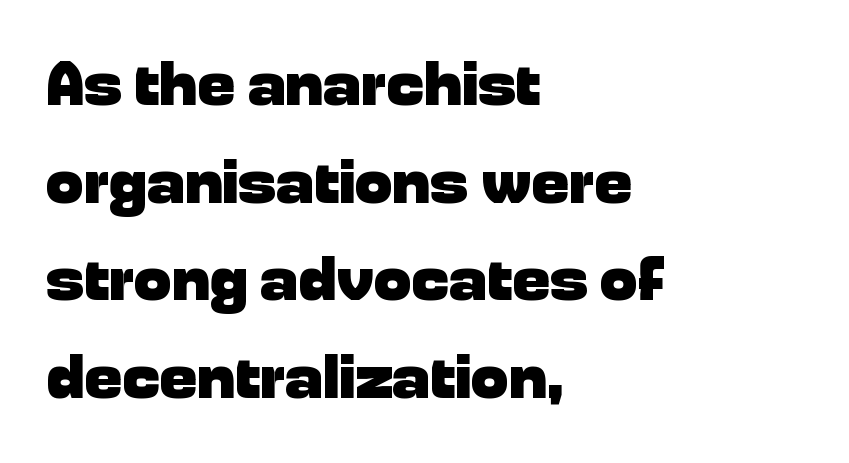
The image shows 63 px heavy sans-serif type, upright; set left-aligned, normal line spacing (1.55x), normal letter spacing, not underlined; low stroke contrast and a medium x-height.
